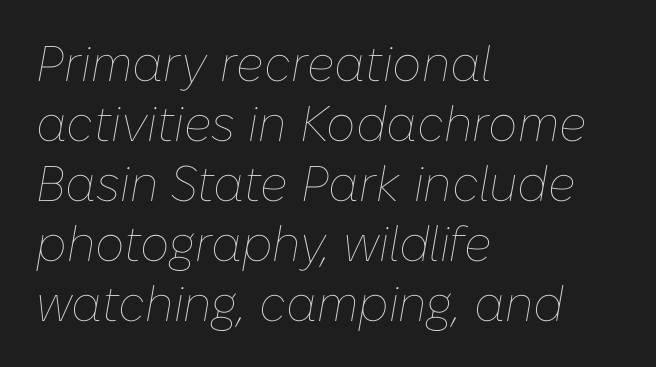
The image shows 50 px thin type, italic (leaning right); set left-aligned, line spacing 1.2x, normal letter spacing, not underlined; low stroke contrast and a medium x-height.
